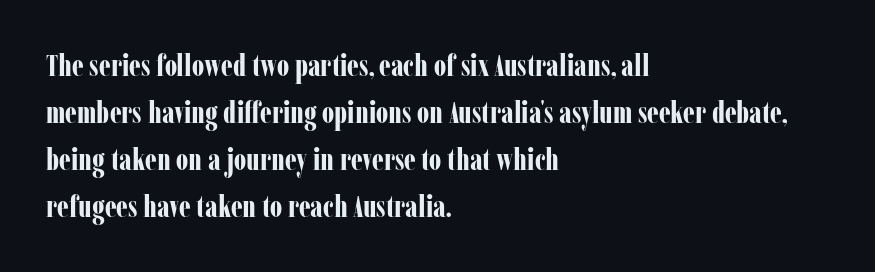
Here the designer chose a conventional face with non-uniform glyph widths. These lines were composed using upright roman letters. Inter-character spacing is left at the font's built-in metrics. Heavy-handed strokes throughout: this text is bold. Underline: absent.
